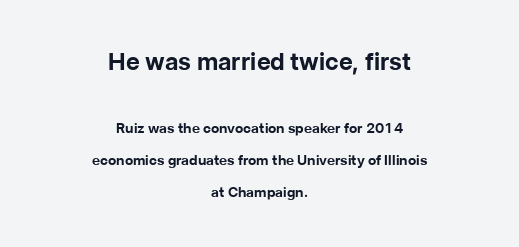
{"italic": "no", "bold": "yes", "underline": "no", "align": "center", "line_spacing": "loose", "line_spacing_ratio": 2.26, "letter_spacing": "normal", "letter_spacing_em": 0.0, "larger_block": "first", "size_ratio": 1.71, "glyph_px": 24}
